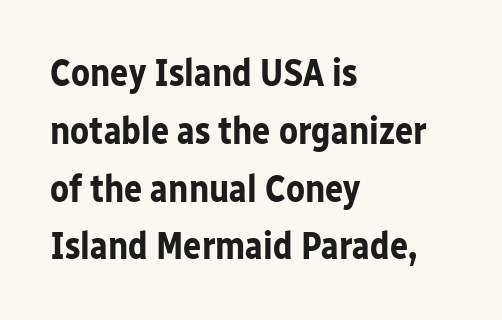
{"serif": "no", "italic": "no", "bold": "yes", "weight": "bold", "width": "normal", "stroke_contrast": "low", "x_height": "medium", "monospaced": "no", "underline": "no", "align": "left", "line_spacing": "normal", "line_spacing_ratio": 1.52, "letter_spacing": "normal", "letter_spacing_em": 0.0, "glyph_px": 38}
